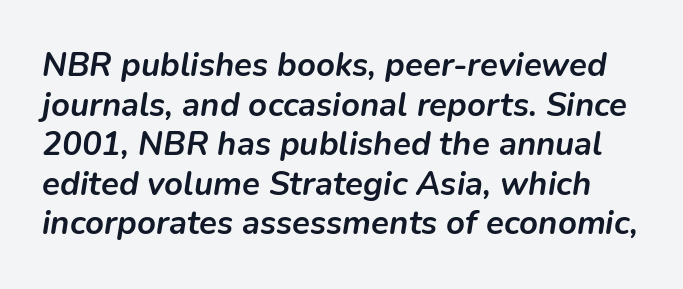
Underline: absent. You could call the tracking neutral — neither tight nor loose. Is this a fixed-width face? No — the glyphs have proportional, varying widths. Heavy-handed strokes throughout: this text is bold. The lettering tilts uniformly, giving the passage an italic look.
